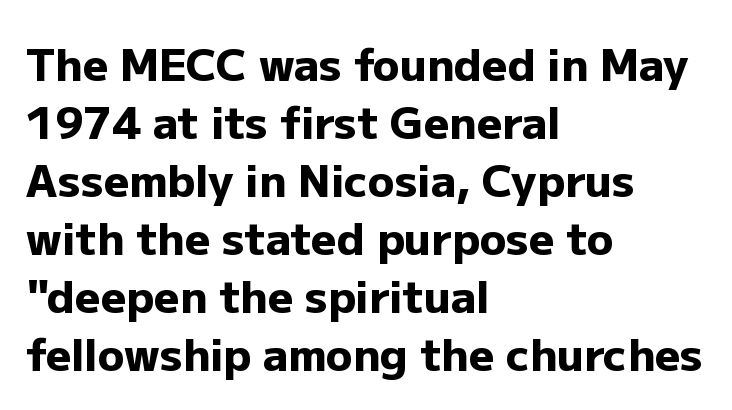
The horizontal fit of the characters is conventional and even. Check the space under the baseline: it is left empty. The rendering uses natural spacing where letterforms have individual widths. This block has exactly the height ordinary leading produces. Casual observation: everything's shoved over to the left. The type family on display is of the sans-serif kind.
